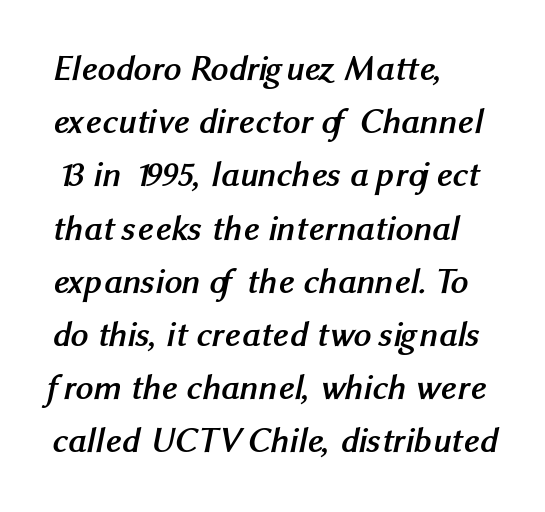
{"serif": "no", "bold": "yes", "weight": "semibold", "width": "normal", "stroke_contrast": "medium", "x_height": "medium", "monospaced": "no", "underline": "no", "align": "left", "line_spacing": "normal", "line_spacing_ratio": 1.52, "letter_spacing": "normal", "letter_spacing_em": 0.0, "glyph_px": 35}
